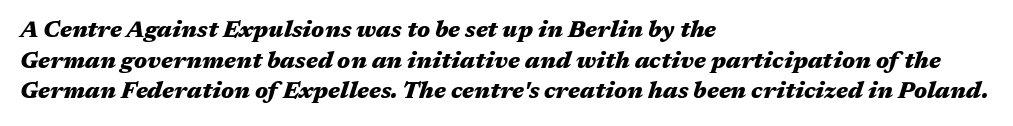
{"italic": "yes", "lean": "right", "slant_degrees": 17, "bold": "yes", "underline": "no", "align": "left", "line_spacing": "normal", "line_spacing_ratio": 1.33, "letter_spacing": "normal", "letter_spacing_em": 0.0, "glyph_px": 23}
